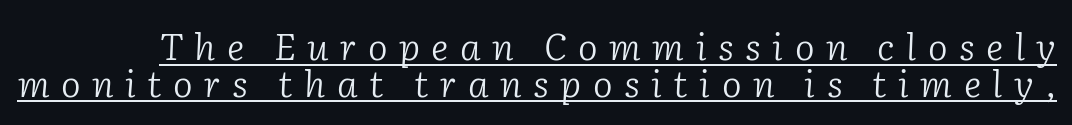
Q: Is the text bold? A: No.
Q: Is the text italic (slanted)? A: Yes, it leans right by about 2 degrees.
Q: Is the typeface a serif or a sans-serif typeface? A: Serif.
Q: Is the text underlined? A: Yes.
Q: Is the spacing between letters normal or unusually wide? A: Unusually wide.
Q: Is the spacing between lines tight, normal or loose? A: Tight.
Q: Width (condensed, normal, or wide)? A: Normal.
Q: Stroke contrast? A: Low.
Q: x-height? A: Medium.
Q: Monospaced? A: No.
